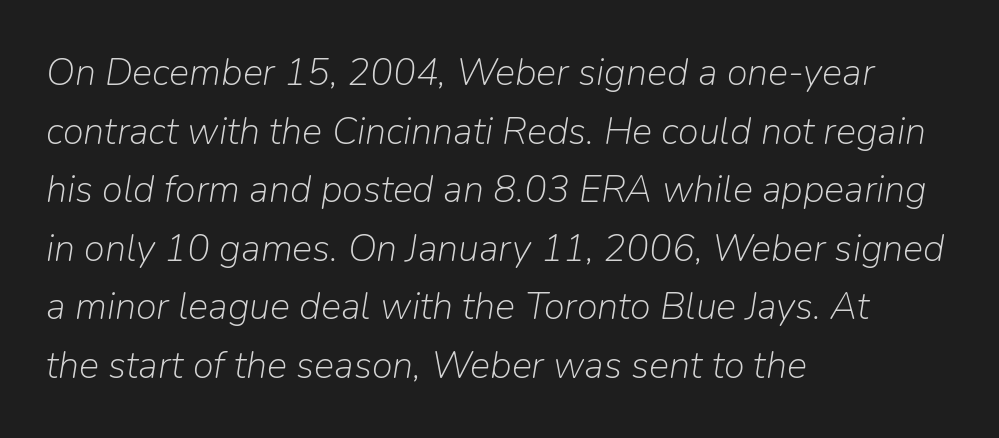
Q: Is the text bold? A: No.
Q: Is the text italic (slanted)? A: Yes, it leans right by about 9 degrees.
Q: Is the text underlined? A: No.
Q: How is the paragraph aligned? A: Left-aligned.
Q: Is the spacing between letters normal or unusually wide? A: Normal.
Q: Is the spacing between lines tight, normal or loose? A: Normal.
Q: Width (condensed, normal, or wide)? A: Normal.
Q: Stroke contrast? A: Low.
Q: x-height? A: Medium.
Q: Monospaced? A: No.
